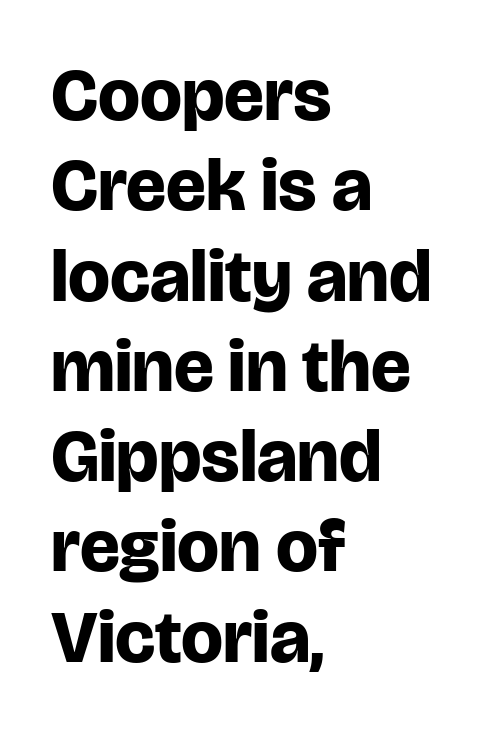
{"serif": "no", "italic": "no", "bold": "yes", "weight": "bold", "width": "normal", "stroke_contrast": "low", "x_height": "large", "monospaced": "no", "underline": "no", "align": "left", "line_spacing_ratio": 1.22, "letter_spacing": "normal", "letter_spacing_em": 0.0, "glyph_px": 74}
